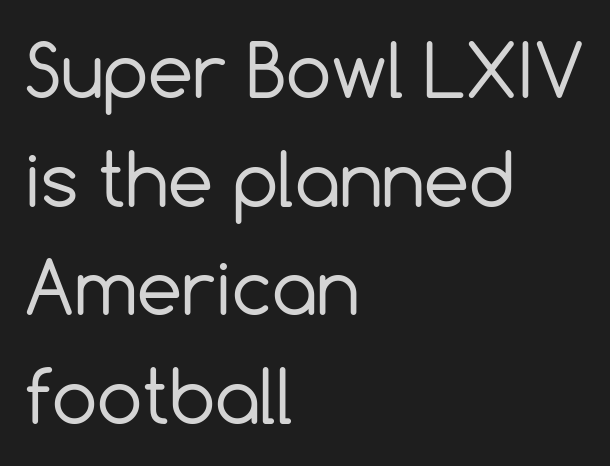
The image shows 72 px regular-weight sans-serif type, upright; set left-aligned, normal line spacing (1.51x), normal letter spacing, not underlined; a medium x-height.
